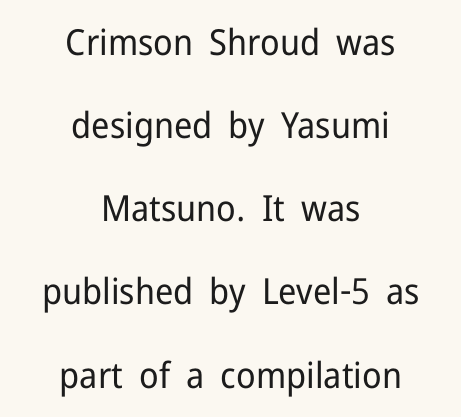
{"serif": "no", "italic": "no", "bold": "no", "weight": "regular", "width": "normal", "stroke_contrast": "low", "x_height": "medium", "monospaced": "no", "underline": "no", "align": "center", "line_spacing": "loose", "line_spacing_ratio": 2.31, "letter_spacing": "normal", "letter_spacing_em": 0.0, "glyph_px": 36}
